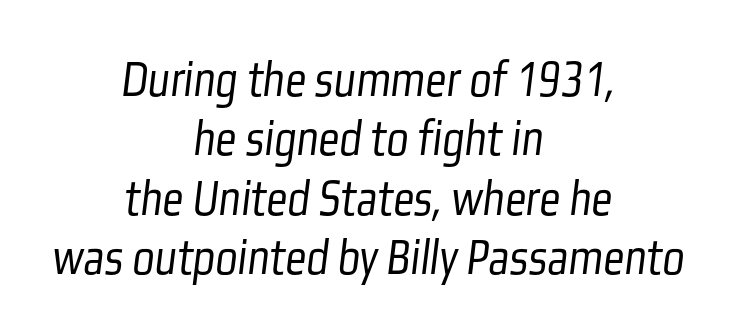
{"serif": "no", "bold": "no", "weight": "light", "width": "condensed", "stroke_contrast": "low", "x_height": "medium", "monospaced": "no", "underline": "no", "align": "center", "line_spacing": "tight", "line_spacing_ratio": 1.14, "letter_spacing": "normal", "letter_spacing_em": 0.0, "glyph_px": 52}
